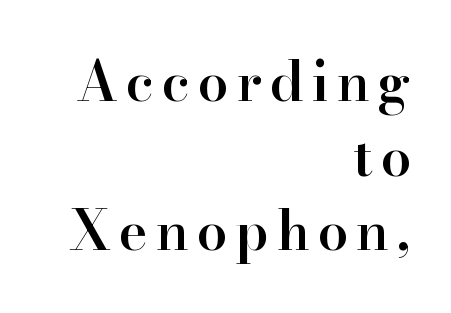
{"serif": "yes", "italic": "no", "bold": "semi", "weight": "semibold", "width": "normal", "stroke_contrast": "high", "x_height": "small", "monospaced": "no", "underline": "no", "align": "right", "line_spacing": "normal", "line_spacing_ratio": 1.38, "glyph_px": 54}
